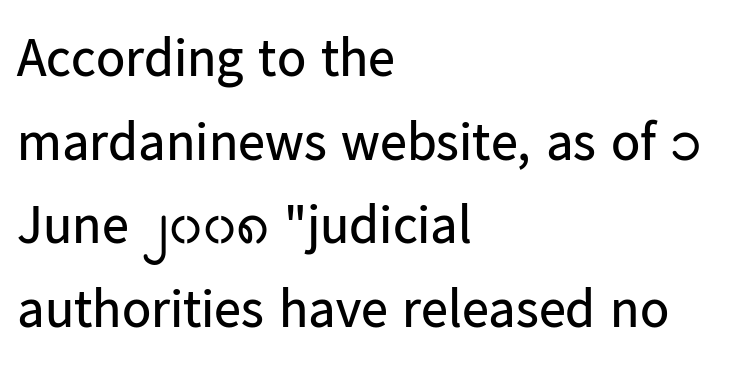
The image shows 54 px regular-weight sans-serif type, upright; set left-aligned, normal line spacing (1.55x), normal letter spacing, not underlined; low stroke contrast and a medium x-height.
